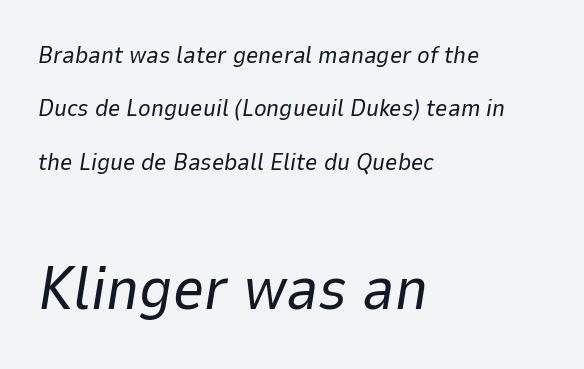
The image shows 61 px regular-weight type, italic (leaning right); set left-aligned, loose line spacing (2.22x), normal letter spacing, not underlined; the second (bottom) block is 2.54x larger; low stroke contrast and a medium x-height.
